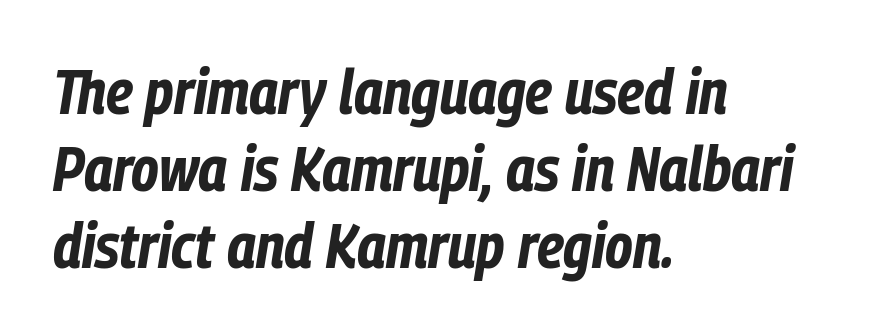
{"italic": "yes", "lean": "right", "slant_degrees": 9, "bold": "yes", "weight": "bold", "width": "condensed", "stroke_contrast": "low", "x_height": "medium", "monospaced": "no", "underline": "no", "align": "left", "line_spacing_ratio": 1.22, "letter_spacing": "normal", "letter_spacing_em": 0.0, "glyph_px": 63}
